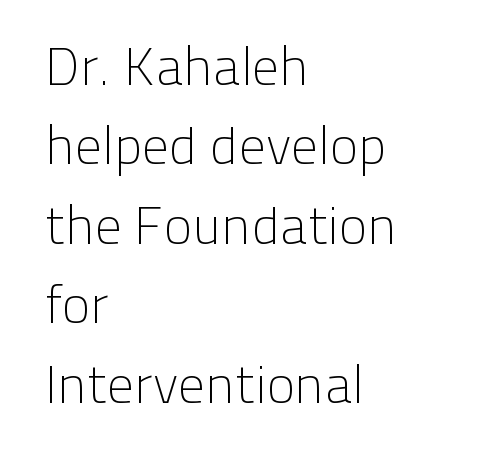
Rule under the text: the space is simply empty. Heft: none added — not bold. Spacing verdict: proportional, widths tailored to each character. This sample is left-justified, so line endings fall wherever the words run out. The tracking reads as untouched default to a designer's eye.
